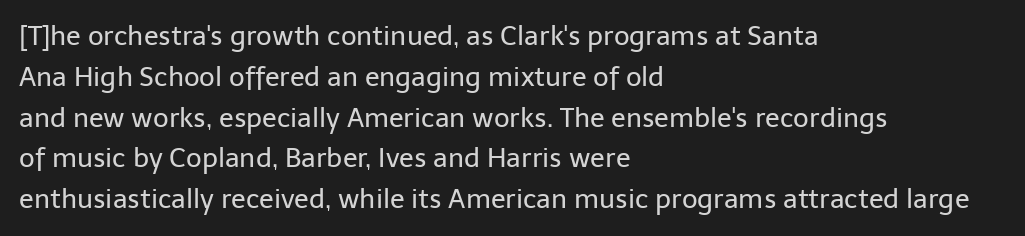
Q: Is the text bold? A: No.
Q: Is the text italic (slanted)? A: No, it is upright.
Q: Is the text underlined? A: No.
Q: How is the paragraph aligned? A: Left-aligned.
Q: Is the spacing between letters normal or unusually wide? A: Normal.
Q: Is the spacing between lines tight, normal or loose? A: Normal.
